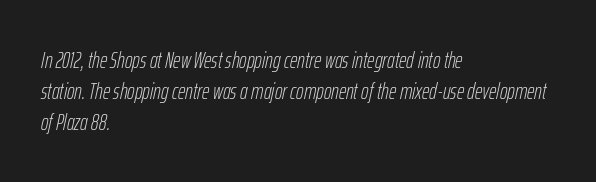
The image shows 23 px text type, italic (leaning right); set left-aligned, normal line spacing (1.34x), normal letter spacing, not underlined.
